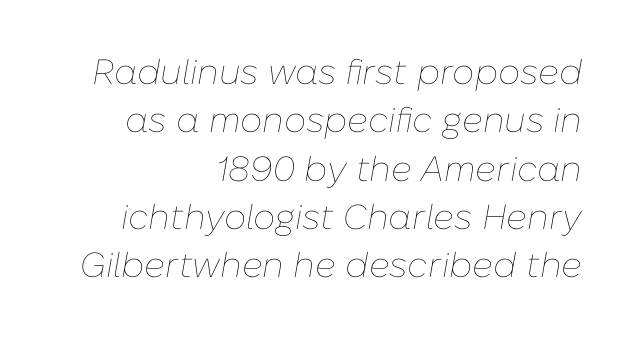
There's an unmistakable incline to the writing here. If you measured baseline to baseline, you'd find a middling distance. Layout note: lines flush right. The baseline area is clear. These glyphs show unthickened strokes, regular width or finer. Each letter keeps its own natural width here, so spacing adapts to shape.
